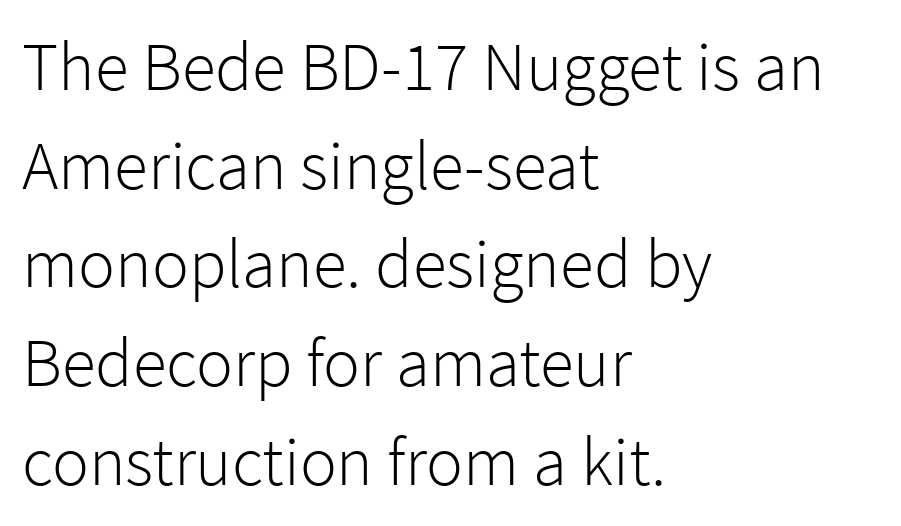
Q: Is the text bold? A: No.
Q: Is the text italic (slanted)? A: No, it is upright.
Q: Is the typeface a serif or a sans-serif typeface? A: Sans-serif.
Q: Is the text underlined? A: No.
Q: How is the paragraph aligned? A: Left-aligned.
Q: Is the spacing between letters normal or unusually wide? A: Normal.
Q: Is the spacing between lines tight, normal or loose? A: Normal.
Q: Width (condensed, normal, or wide)? A: Normal.
Q: Stroke contrast? A: Low.
Q: x-height? A: Medium.
Q: Monospaced? A: No.
